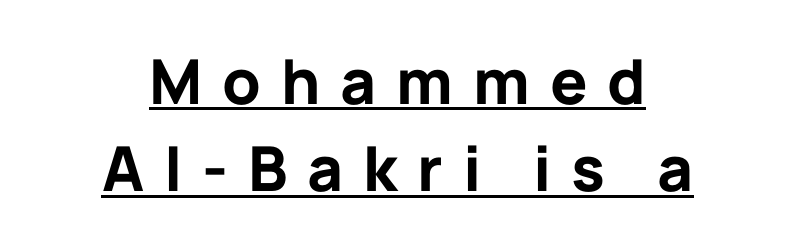
{"serif": "no", "italic": "no", "bold": "yes", "weight": "bold", "width": "normal", "stroke_contrast": "low", "x_height": "medium", "monospaced": "no", "underline": "yes", "align": "center", "line_spacing": "normal", "line_spacing_ratio": 1.41, "letter_spacing": "wide", "letter_spacing_em": 0.32, "glyph_px": 62}
